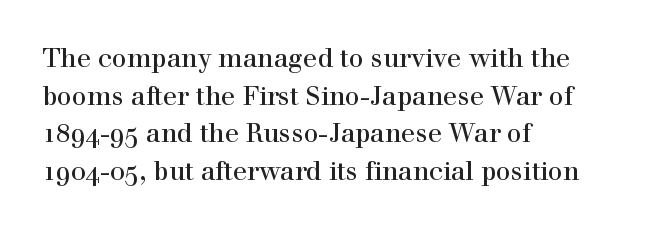
Which margin do the lines hug? The left one — the right edge is uneven. This sample uses plain, unmodified letter spacing. Glance below the letters and you will spot only blank space. Baseline-to-baseline distance is the conventional proportion of letter height.
